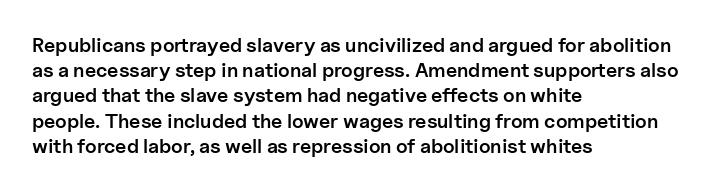
The image shows 20 px text type, upright; set left-aligned, normal line spacing (1.26x), normal letter spacing, not underlined.
